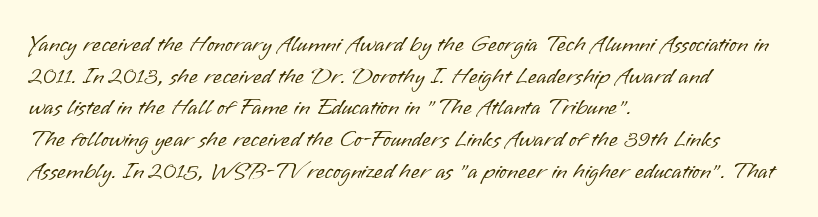
Q: Is the text bold? A: No.
Q: Is the text italic (slanted)? A: Yes.
Q: Is the text underlined? A: No.
Q: How is the paragraph aligned? A: Left-aligned.
Q: Is the spacing between letters normal or unusually wide? A: Normal.
Q: Is the spacing between lines tight, normal or loose? A: Normal.
